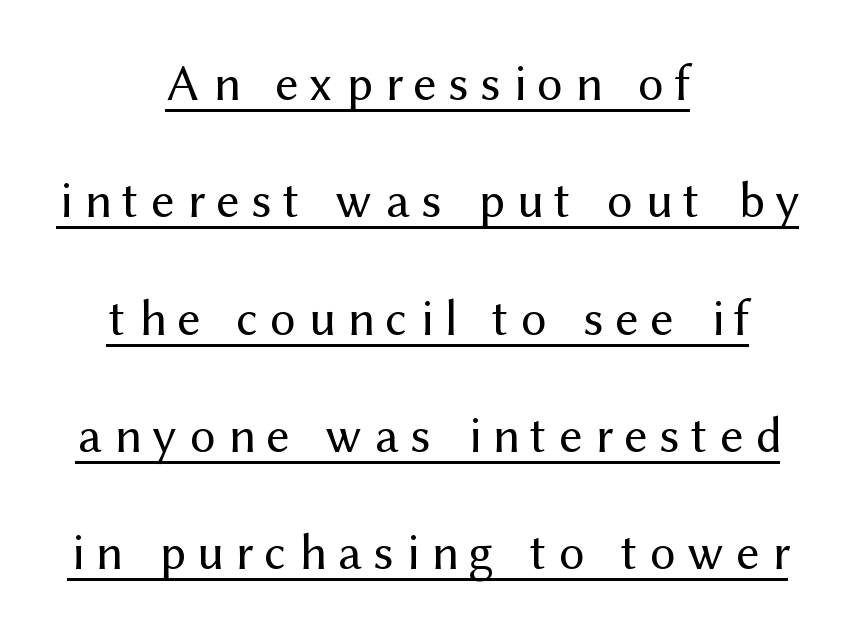
The image shows 51 px regular-weight sans-serif type, upright; set centered, loose line spacing (2.3x), unusually wide letter spacing (+0.23 em), underlined; medium stroke contrast and a medium x-height.
